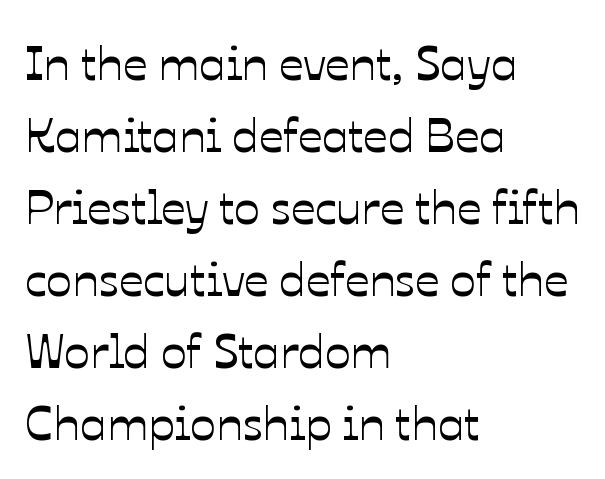
{"italic": "no", "width": "normal", "stroke_contrast": "low", "x_height": "medium", "monospaced": "no", "underline": "no", "align": "left", "line_spacing": "normal", "line_spacing_ratio": 1.5, "letter_spacing": "normal", "letter_spacing_em": 0.0, "glyph_px": 48}
